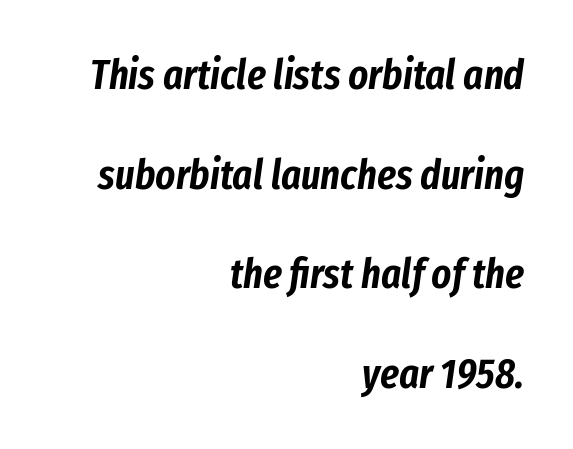
Q: Is the text italic (slanted)? A: Yes, it leans right by about 8 degrees.
Q: Is the text underlined? A: No.
Q: How is the paragraph aligned? A: Right-aligned.
Q: Is the spacing between letters normal or unusually wide? A: Normal.
Q: Is the spacing between lines tight, normal or loose? A: Loose.
Q: Width (condensed, normal, or wide)? A: Condensed.
Q: Stroke contrast? A: Low.
Q: x-height? A: Medium.
Q: Monospaced? A: No.
